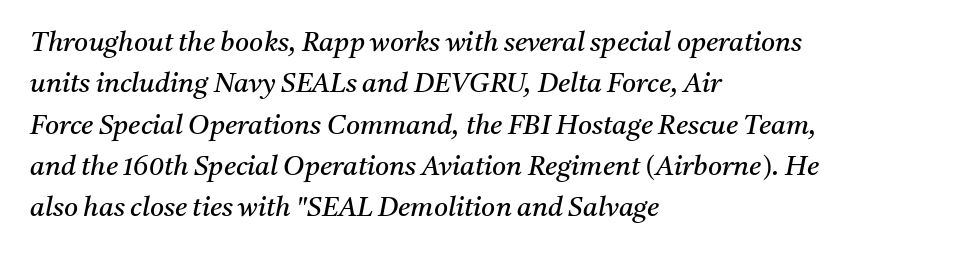
The image shows 27 px text type, italic (leaning right); set left-aligned, normal line spacing (1.53x), normal letter spacing, not underlined.
